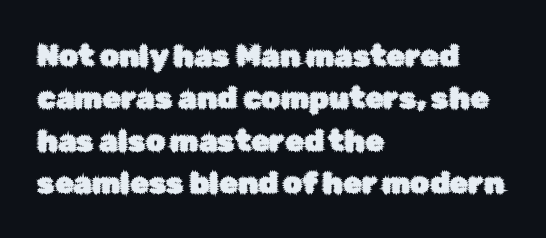
You can tell from the bare stems that sans-serif type was used. If you drew a line through each stem, it would be perfectly vertical. There is no visible air inserted between adjacent glyphs. Note the varied advance widths — an 'i' is clearly narrower than an 'm'.
